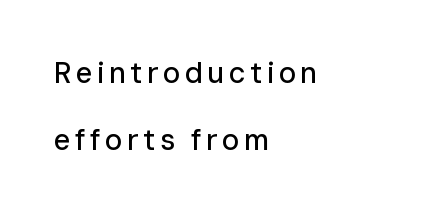
The image shows 29 px sans-serif type, upright; set left-aligned, loose line spacing (2.3x), not underlined; low stroke contrast and a medium x-height.
